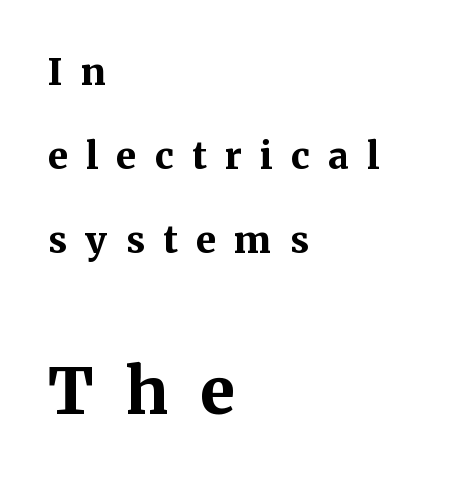
The image shows 64 px bold serif type, upright; set left-aligned, loose line spacing (2.27x), unusually wide letter spacing (+0.49 em), not underlined; the second (bottom) block is 1.73x larger; medium stroke contrast and a medium x-height.
